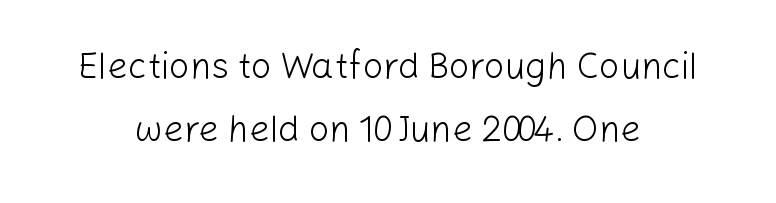
The image shows 36 px light sans-serif type, upright; set centered, line spacing 1.76x, normal letter spacing, not underlined; low stroke contrast and a medium x-height.
